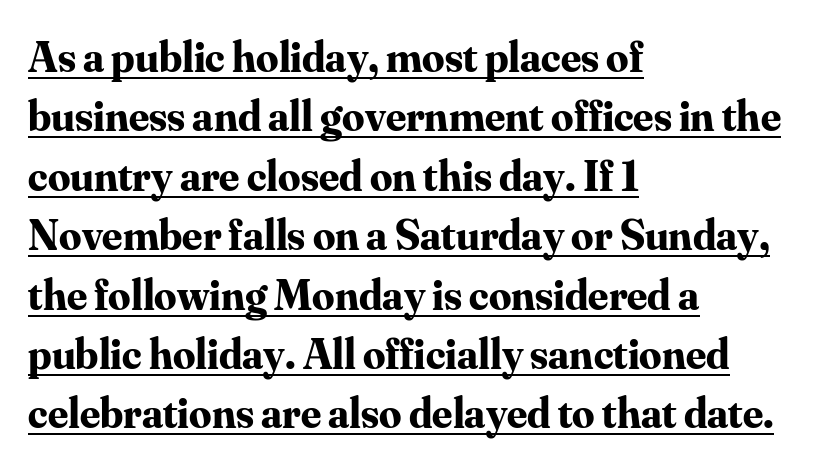
This is roman type, the default non-slanted kind. Heft: maximum for text — a bold. Between one letter and the next there's only the usual sliver of space. Horizontal alignment here is leftward, the default for most running prose.
